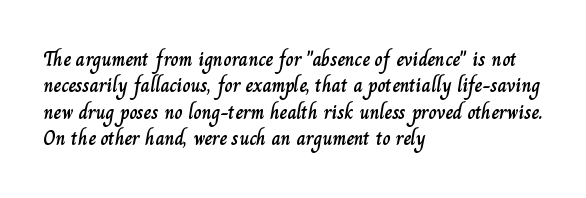
Q: Is the text italic (slanted)? A: Yes.
Q: Is the text underlined? A: No.
Q: How is the paragraph aligned? A: Left-aligned.
Q: Is the spacing between letters normal or unusually wide? A: Normal.
Q: Is the spacing between lines tight, normal or loose? A: Normal.
